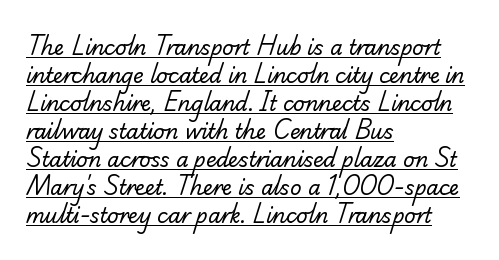
The image shows 20 px text type; set left-aligned, normal line spacing (1.4x), normal letter spacing, underlined.
